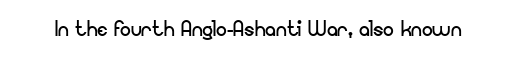
{"italic": "no", "bold": "no", "underline": "no", "letter_spacing": "normal", "letter_spacing_em": 0.0, "glyph_px": 27}
